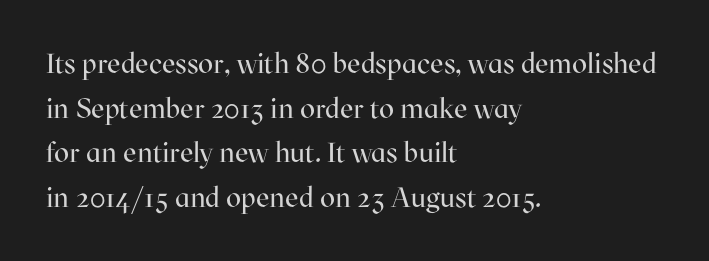
The image shows 28 px regular-weight serif type, upright; set left-aligned, normal line spacing (1.59x), normal letter spacing, not underlined; high stroke contrast and a medium x-height.
